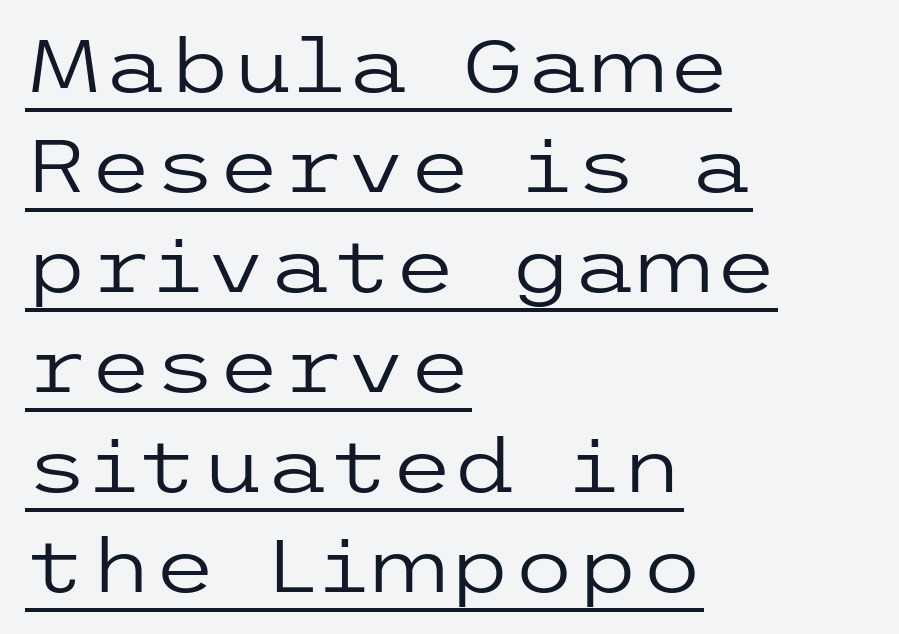
{"serif": "no", "italic": "no", "bold": "no", "weight": "regular", "width": "wide", "stroke_contrast": "low", "x_height": "medium", "underline": "yes", "align": "left", "line_spacing": "normal", "line_spacing_ratio": 1.37, "letter_spacing": "normal", "letter_spacing_em": 0.0, "glyph_px": 73}
